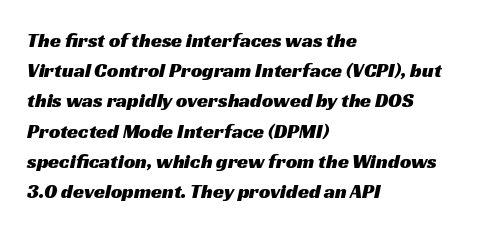
The image shows 20 px text type; set left-aligned, normal line spacing (1.51x), normal letter spacing, not underlined.
